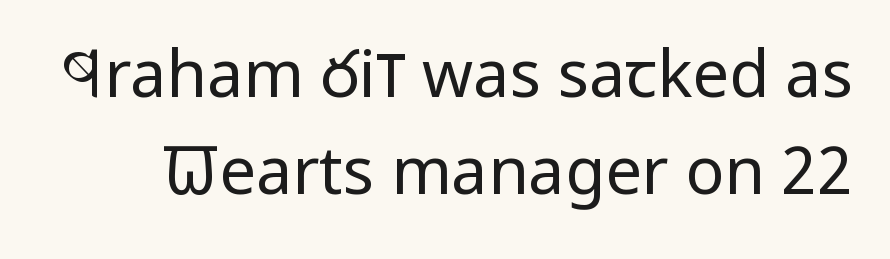
The image shows 65 px regular-weight, condensed sans-serif type, upright; set normal line spacing (1.5x), normal letter spacing, not underlined; low stroke contrast and a large x-height.
